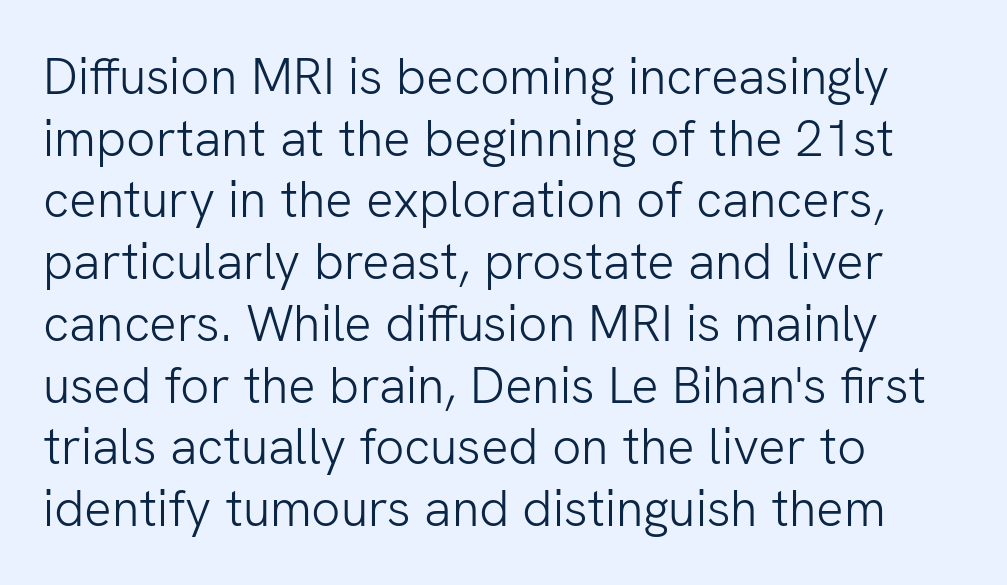
The image shows 51 px light sans-serif type, upright; set left-aligned, line spacing 1.21x, normal letter spacing, not underlined; low stroke contrast and a medium x-height.
